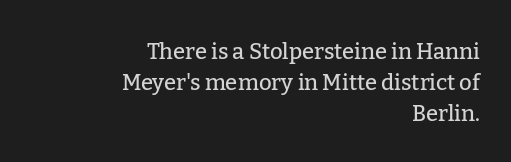
Q: Is the text italic (slanted)? A: No, it is upright.
Q: Is the text underlined? A: No.
Q: How is the paragraph aligned? A: Right-aligned.
Q: Is the spacing between letters normal or unusually wide? A: Normal.
Q: Is the spacing between lines tight, normal or loose? A: Normal.
